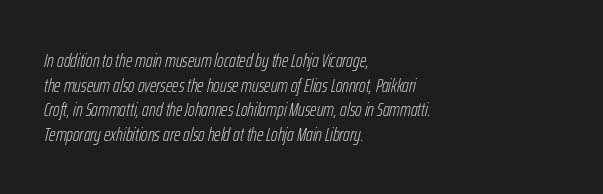
The image shows 20 px text type, italic (leaning right); set left-aligned, line spacing 1.23x, normal letter spacing, not underlined.
